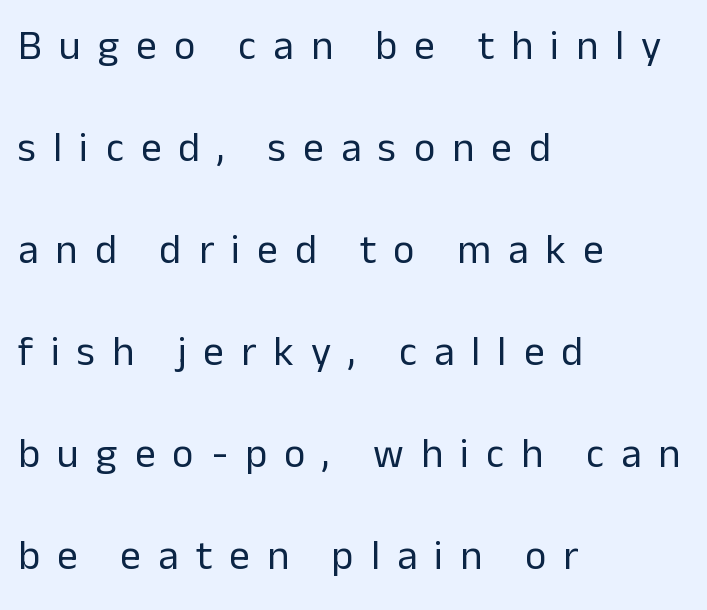
{"serif": "no", "italic": "no", "bold": "no", "weight": "regular", "width": "normal", "stroke_contrast": "low", "x_height": "medium", "monospaced": "no", "underline": "no", "align": "left", "line_spacing": "loose", "line_spacing_ratio": 2.49, "letter_spacing": "wide", "letter_spacing_em": 0.42, "glyph_px": 41}
